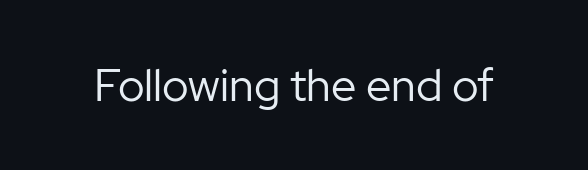
Look at the tracking — it's just the regular setting, nothing added. To sum up the face: it is a sans, with no serifs. Varying glyph widths throughout — classic text-font behaviour. Weight class: somewhere from thin through regular. Lines of text with bare space underneath.
